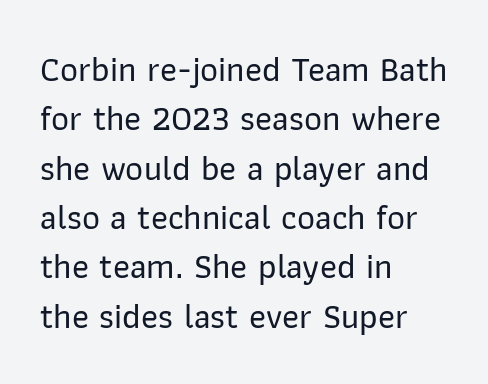
{"serif": "no", "italic": "no", "width": "normal", "stroke_contrast": "low", "x_height": "medium", "monospaced": "no", "underline": "no", "align": "left", "line_spacing": "normal", "line_spacing_ratio": 1.41, "letter_spacing": "normal", "letter_spacing_em": 0.0, "glyph_px": 35}
